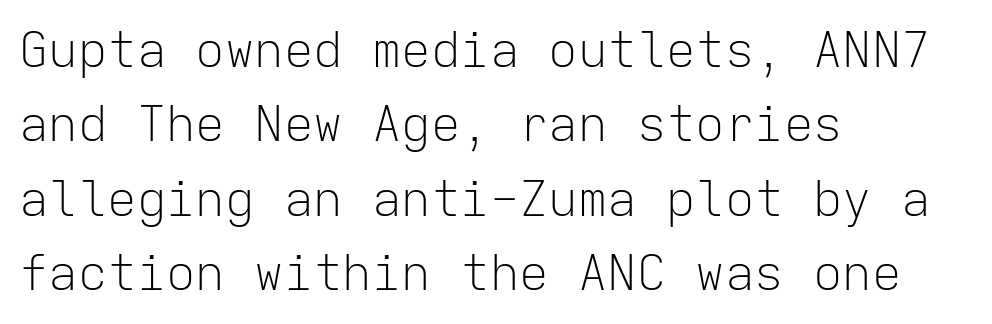
{"serif": "no", "italic": "no", "bold": "no", "weight": "light", "width": "normal", "stroke_contrast": "low", "x_height": "medium", "monospaced": "yes", "underline": "no", "align": "left", "line_spacing": "normal", "line_spacing_ratio": 1.52, "letter_spacing": "normal", "letter_spacing_em": 0.0, "glyph_px": 49}
